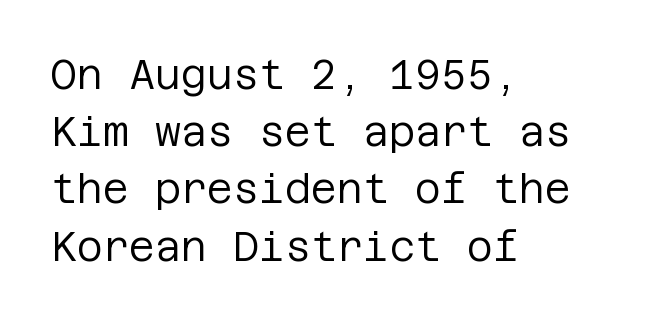
Q: Is the text bold? A: No.
Q: Is the text italic (slanted)? A: No, it is upright.
Q: Is the typeface a serif or a sans-serif typeface? A: Sans-serif.
Q: Is the text underlined? A: No.
Q: How is the paragraph aligned? A: Left-aligned.
Q: Is the spacing between letters normal or unusually wide? A: Normal.
Q: Is the spacing between lines tight, normal or loose? A: Normal.
Q: Width (condensed, normal, or wide)? A: Normal.
Q: Stroke contrast? A: Low.
Q: x-height? A: Large.
